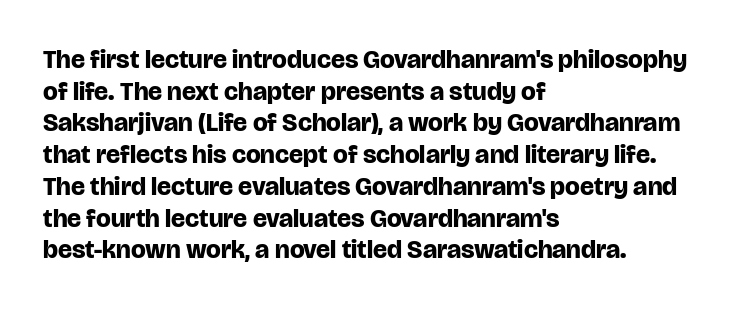
Q: Is the text bold? A: Yes.
Q: Is the text italic (slanted)? A: No, it is upright.
Q: Is the text underlined? A: No.
Q: How is the paragraph aligned? A: Left-aligned.
Q: Is the spacing between letters normal or unusually wide? A: Normal.
